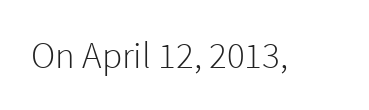
Q: Is the text bold? A: No.
Q: Is the text italic (slanted)? A: No, it is upright.
Q: Is the typeface a serif or a sans-serif typeface? A: Sans-serif.
Q: Is the text underlined? A: No.
Q: Is the spacing between letters normal or unusually wide? A: Normal.
Q: Width (condensed, normal, or wide)? A: Normal.
Q: x-height? A: Medium.
Q: Monospaced? A: No.
